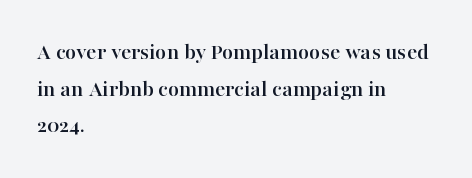
{"italic": "no", "underline": "no", "align": "left", "line_spacing": "normal", "line_spacing_ratio": 1.53, "letter_spacing": "normal", "letter_spacing_em": 0.0, "glyph_px": 24}
